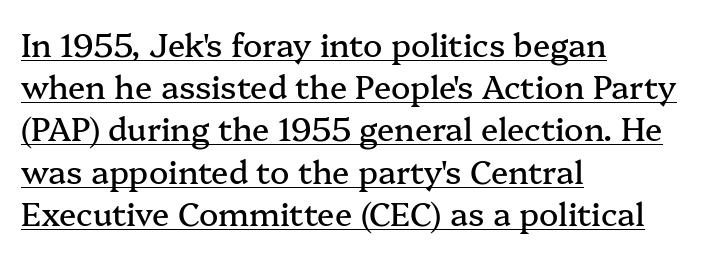
The image shows 32 px serif type, upright; set left-aligned, normal line spacing (1.32x), normal letter spacing, underlined; medium stroke contrast and a medium x-height.
